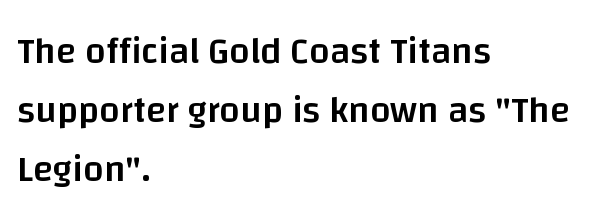
The image shows 37 px semibold sans-serif type, upright; set left-aligned, normal line spacing (1.59x), normal letter spacing, not underlined; low stroke contrast and a large x-height.
